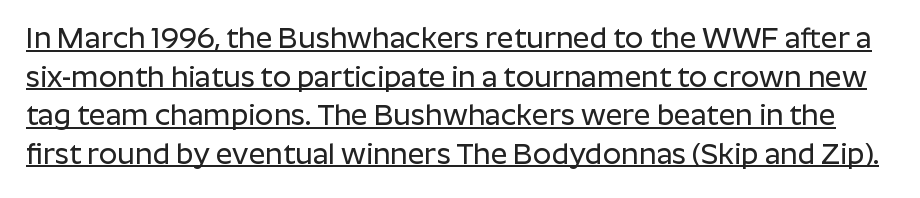
The image shows 29 px sans-serif type, upright; set normal line spacing (1.33x), normal letter spacing, underlined; low stroke contrast and a medium x-height.
